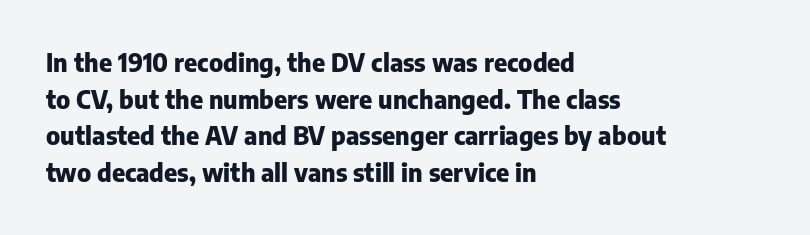
Compared with an ordinary text face, these strokes are far heavier — a full bold. Tall strokes in this sample are plumb rather than angled. Reading down the block, your eye returns to a fixed left position each line. The space directly below the letters is spotless. Leading matches the norm, producing a regular column. The type is set solid horizontally, with unmodified tracking.
